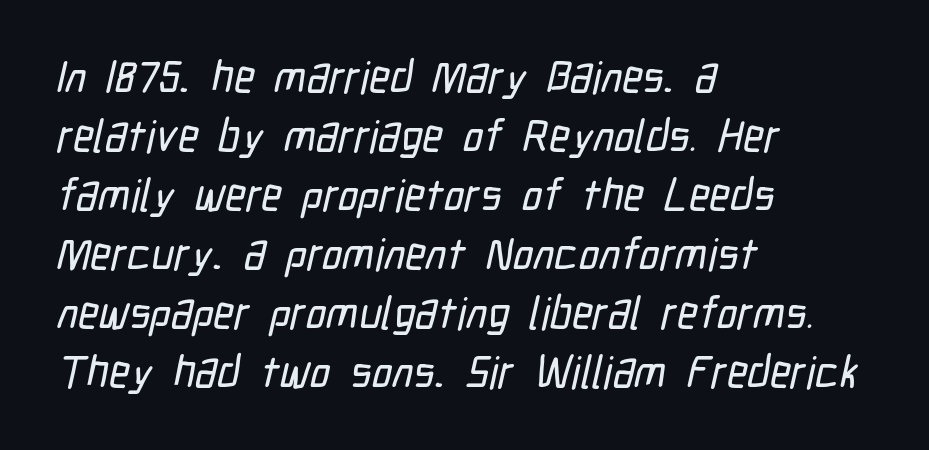
Looks like regular typesetting: each glyph gets only the width it needs. The area under the type is left untouched. Notice how descenders clear the ascenders below comfortably — that's standard leading. Words appear dense and cohesive because spacing is normal. The letters carry no serifs — their stems end cleanly without finishing strokes.
